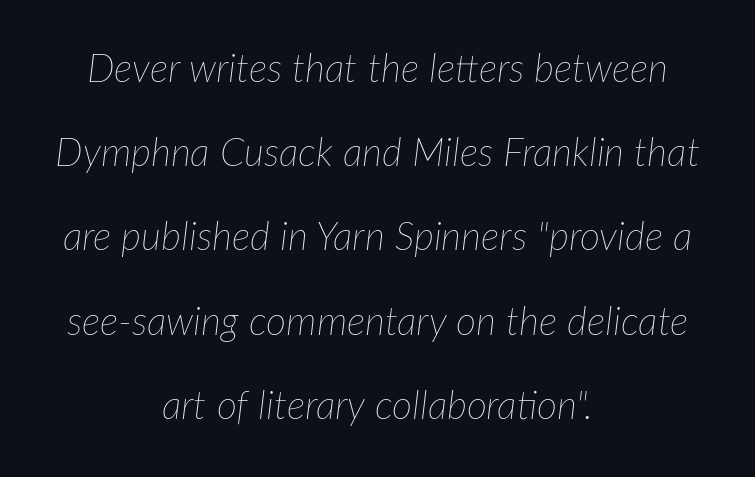
An italicized treatment has been applied to the whole sample. The line-height multiplier appears high, well above default. These glyphs show unthickened strokes, regular width or finer. Compared with typical body copy, the letter spacing here is the same. Every row of glyphs is offset so its center matches the block's center. Do the characters align in a grid? No, the font is proportional.
